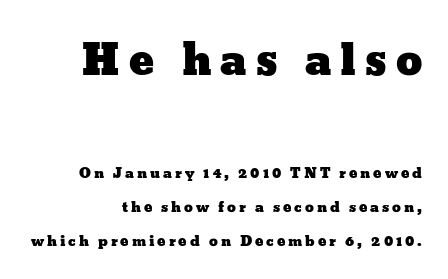
You can tell it's not italic because the verticals are truly vertical. The letters advance in unequal steps, a hallmark of proportional type. What stands out about the letter spacing? Its width — letters are far apart. Honestly, there is no underline to notice here at all. If you drew a ruler down the right edge, every line would touch it. Here the first block reads like a headline and the second like body copy.
